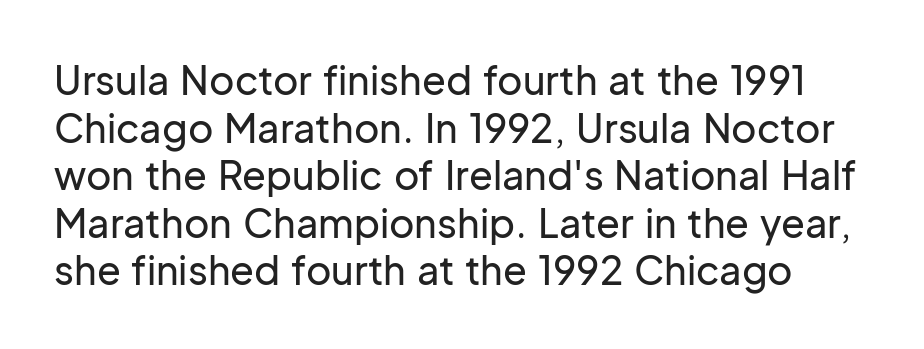
The image shows 39 px sans-serif type, upright; set line spacing 1.22x, normal letter spacing, not underlined; low stroke contrast and a medium x-height.
